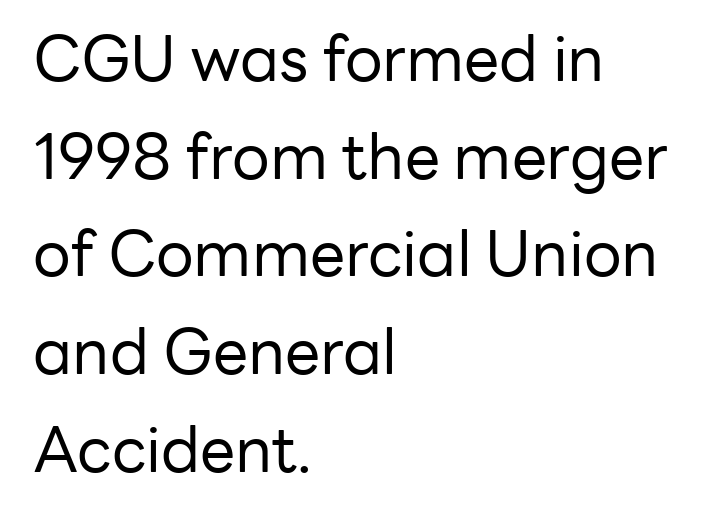
Q: Is the text bold? A: No.
Q: Is the text italic (slanted)? A: No, it is upright.
Q: Is the typeface a serif or a sans-serif typeface? A: Sans-serif.
Q: Is the text underlined? A: No.
Q: How is the paragraph aligned? A: Left-aligned.
Q: Is the spacing between letters normal or unusually wide? A: Normal.
Q: Is the spacing between lines tight, normal or loose? A: Normal.
Q: Width (condensed, normal, or wide)? A: Normal.
Q: Stroke contrast? A: Low.
Q: x-height? A: Medium.
Q: Monospaced? A: No.
